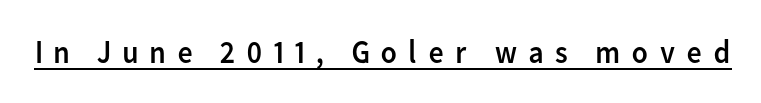
This sample has the flowing, uneven cadence of proportional lettering. Weight class: somewhere from thin through regular. Loose tracking; the words dissolve into strings of separated letters. The passage shown is underscored from start to finish.
